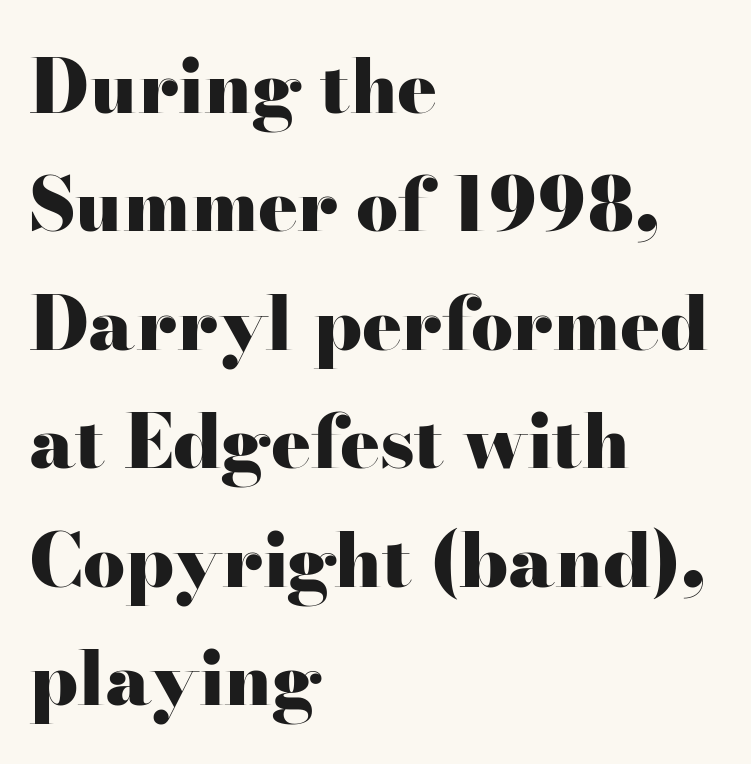
The face used here is proportionally spaced, like ordinary book or web type. Nobody drew a line under any word here. The rendering anchors every line to the left-hand side. Summary of vertical rhythm: regular, with standard interline spacing. The line texture is even and compact thanks to regular tracking.
